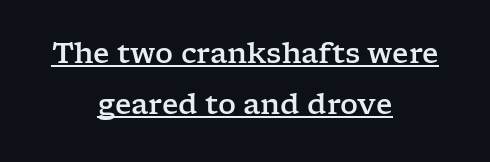
{"serif": "yes", "italic": "no", "width": "wide", "stroke_contrast": "low", "x_height": "medium", "monospaced": "no", "underline": "yes", "align": "center", "line_spacing_ratio": 1.81, "letter_spacing": "normal", "letter_spacing_em": 0.0, "glyph_px": 28}
